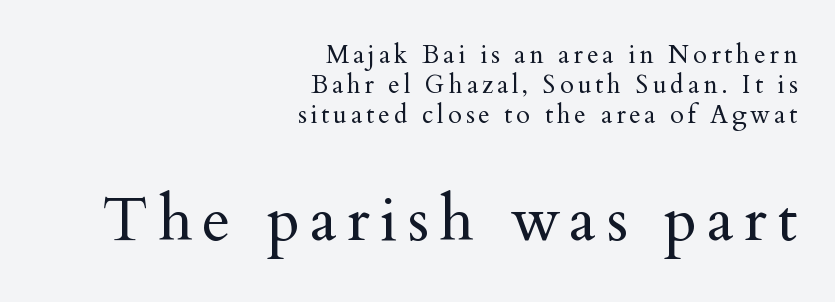
The image shows 62 px regular-weight serif type, upright; set right-aligned, line spacing 1.2x, not underlined; the second (bottom) block is 2.48x larger; medium stroke contrast and a small x-height.
